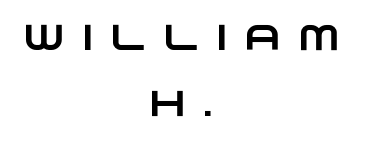
The image shows 36 px wide sans-serif type; set centered, line spacing 1.82x, unusually wide letter spacing (+0.5 em), not underlined; low stroke contrast and a large x-height.
